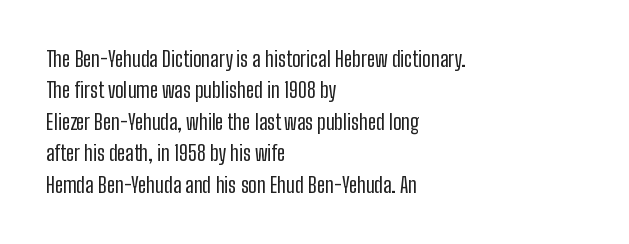
The image shows 21 px text type, upright; set left-aligned, normal line spacing (1.5x), normal letter spacing, not underlined.
